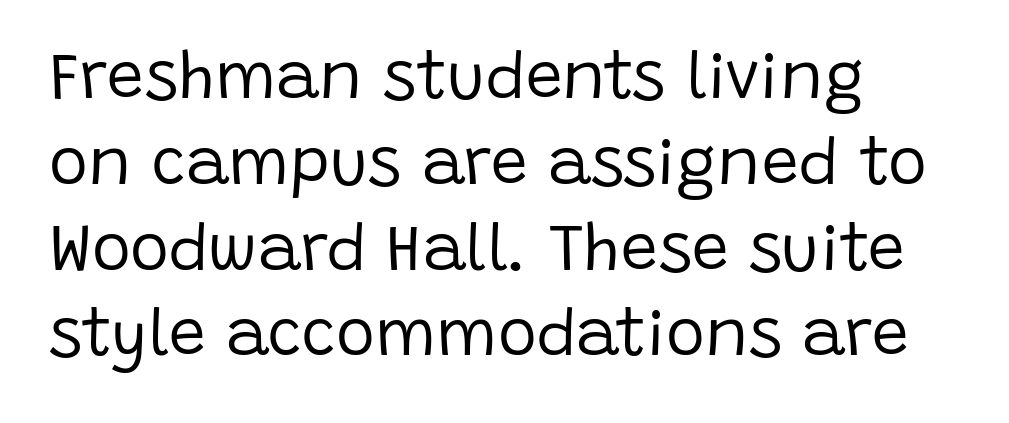
{"serif": "no", "italic": "no", "bold": "no", "weight": "regular", "width": "normal", "stroke_contrast": "low", "x_height": "large", "monospaced": "no", "underline": "no", "align": "left", "line_spacing": "normal", "line_spacing_ratio": 1.3, "letter_spacing": "normal", "letter_spacing_em": 0.0, "glyph_px": 66}
